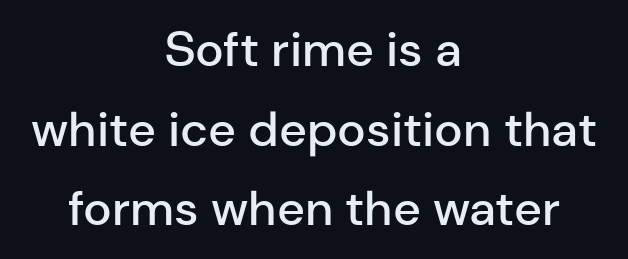
The image shows 48 px semibold sans-serif type, upright; set centered, normal line spacing (1.66x), normal letter spacing, not underlined; low stroke contrast and a medium x-height.
